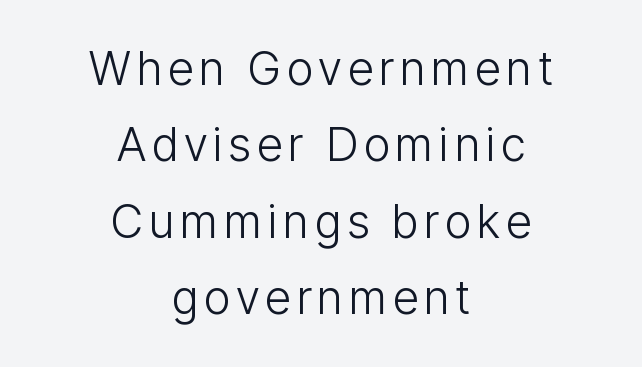
The image shows 46 px light, condensed sans-serif type, upright; set centered, normal line spacing (1.66x), not underlined; low stroke contrast and a medium x-height.
